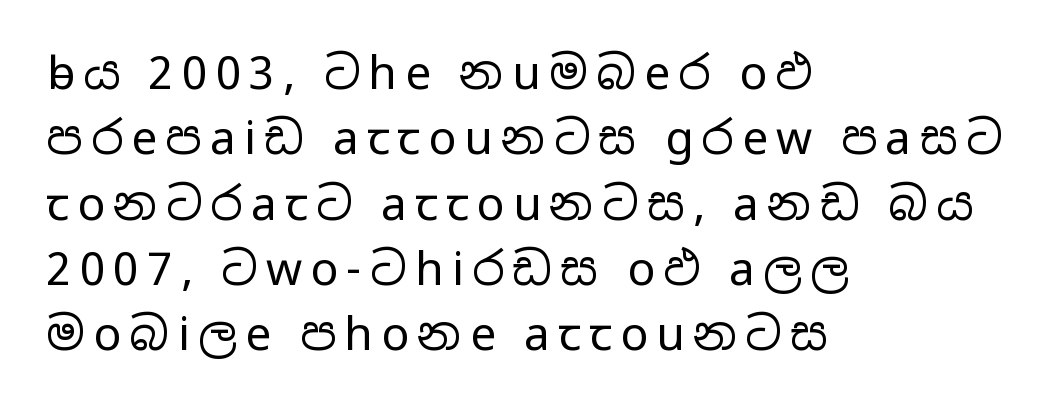
{"serif": "no", "italic": "no", "bold": "no", "weight": "regular", "width": "wide", "stroke_contrast": "low", "x_height": "medium", "monospaced": "no", "underline": "no", "align": "left", "line_spacing": "normal", "line_spacing_ratio": 1.42, "glyph_px": 46}
